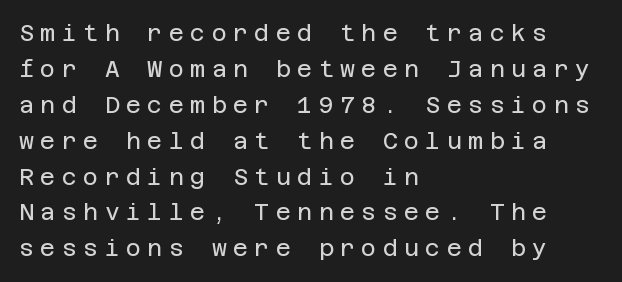
{"italic": "no", "bold": "no", "underline": "no", "align": "left", "line_spacing": "normal", "line_spacing_ratio": 1.56, "letter_spacing": "wide", "letter_spacing_em": 0.28, "glyph_px": 23}
